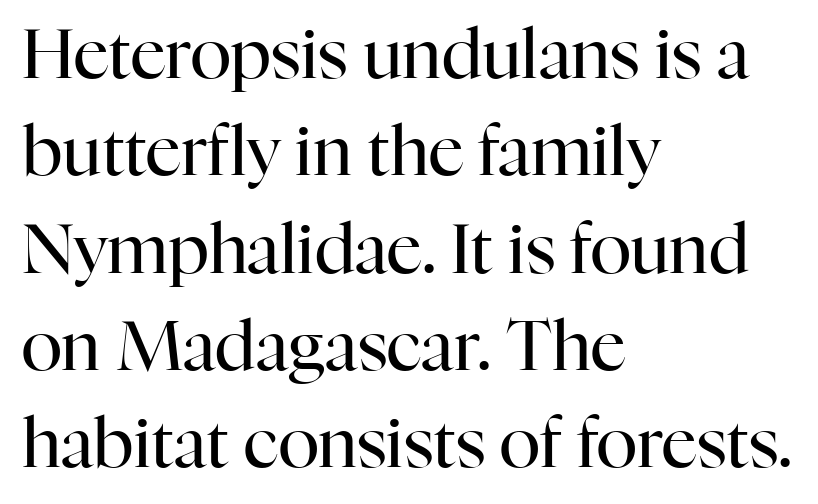
{"serif": "yes", "italic": "no", "bold": "no", "weight": "regular", "width": "normal", "stroke_contrast": "high", "x_height": "medium", "monospaced": "no", "underline": "no", "align": "left", "line_spacing": "normal", "line_spacing_ratio": 1.41, "letter_spacing": "normal", "letter_spacing_em": 0.0, "glyph_px": 69}
